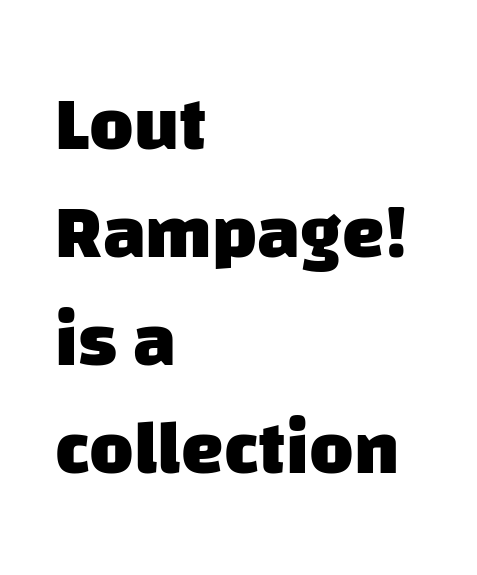
{"serif": "no", "bold": "yes", "weight": "heavy", "width": "normal", "stroke_contrast": "low", "x_height": "large", "monospaced": "no", "underline": "no", "align": "left", "line_spacing": "normal", "line_spacing_ratio": 1.42, "letter_spacing": "normal", "letter_spacing_em": 0.0, "glyph_px": 76}
